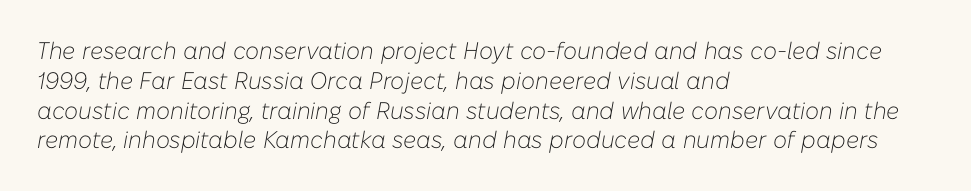
{"italic": "yes", "lean": "right", "slant_degrees": 10, "bold": "no", "underline": "no", "align": "left", "line_spacing_ratio": 1.24, "letter_spacing": "normal", "letter_spacing_em": 0.0, "glyph_px": 24}
